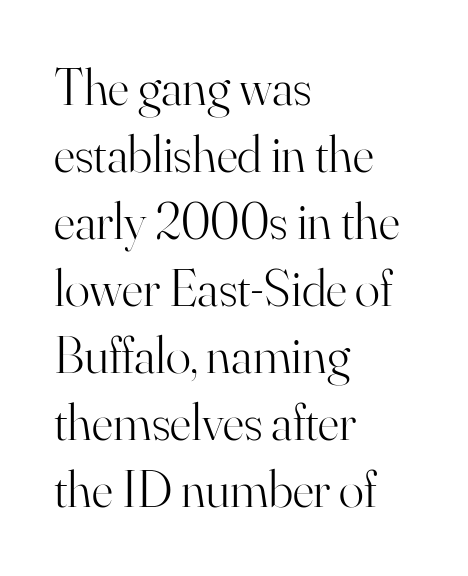
Q: Is the text bold? A: No.
Q: Is the text italic (slanted)? A: No, it is upright.
Q: Is the typeface a serif or a sans-serif typeface? A: Serif.
Q: Is the text underlined? A: No.
Q: How is the paragraph aligned? A: Left-aligned.
Q: Is the spacing between letters normal or unusually wide? A: Normal.
Q: Is the spacing between lines tight, normal or loose? A: Normal.
Q: Width (condensed, normal, or wide)? A: Normal.
Q: Stroke contrast? A: High.
Q: x-height? A: Small.
Q: Monospaced? A: No.
